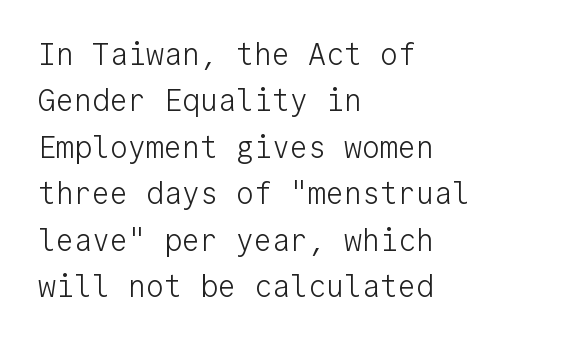
Compared with a typical body face, this is equally light or lighter still. One glance says typical: line gaps are just what's usual. Every stem runs plumb, perpendicular to the baseline. The specimen omits any rule beneath the text block's lines. The rendering anchors every line to the left-hand side.
